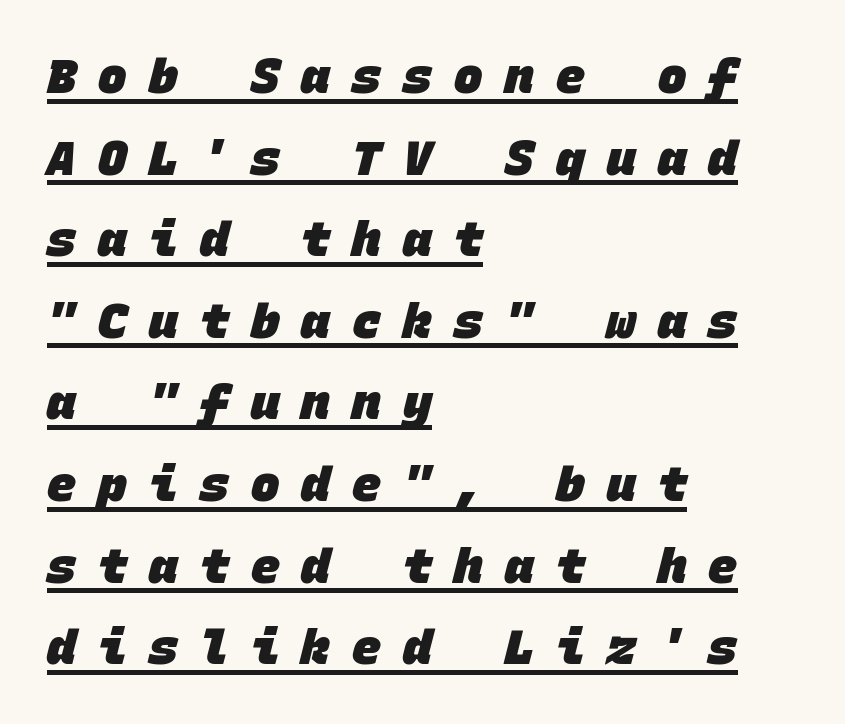
The image shows 48 px heavy sans-serif type, monospaced; set left-aligned, normal line spacing (1.7x), unusually wide letter spacing (+0.46 em), underlined; low stroke contrast and a large x-height.
